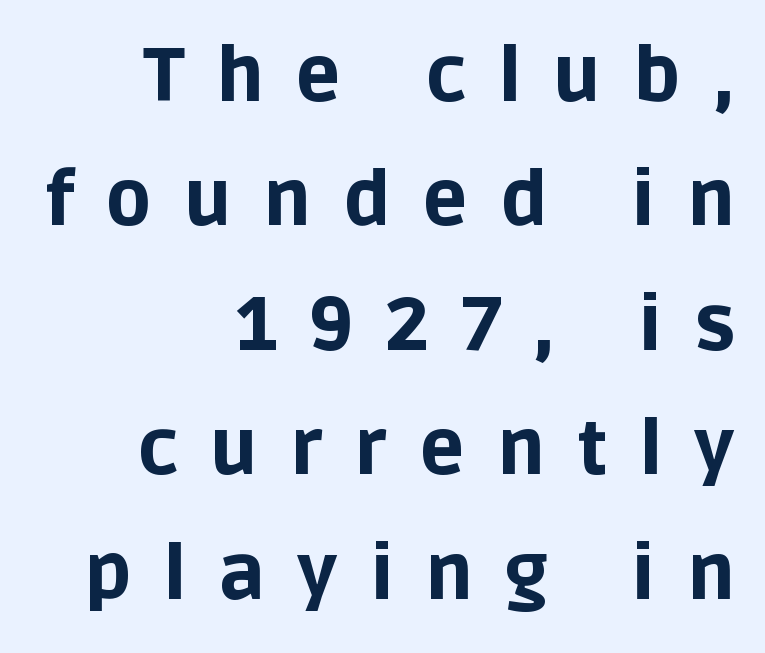
When letters stand straight like this, we call the style roman or upright. A clean baseline with only descenders dipping below it. The face used here is rendered with a markedly widened letterfit. The passage shown is emphatically bold. The designer went with a sans here, leaving each stem footless. Rows of type keep a routine distance in the vertical direction.
